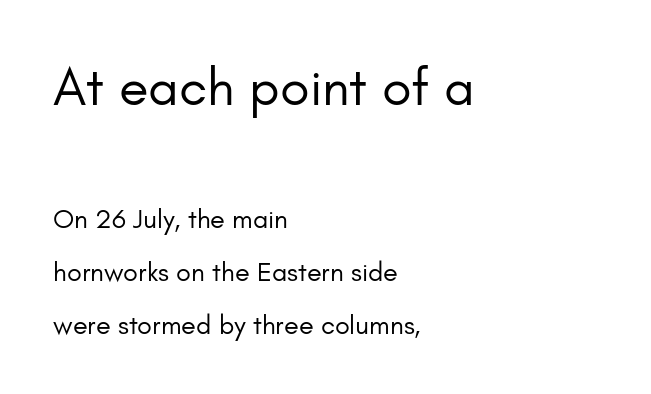
In CSS terms this would be text-align: left. The area under the type is left untouched. If you drew a line through each stem, it would be perfectly vertical. Words appear dense and cohesive because spacing is normal. Here the first block reads like a headline and the second like body copy. The characters are drawn with everyday or finer stroke widths.
